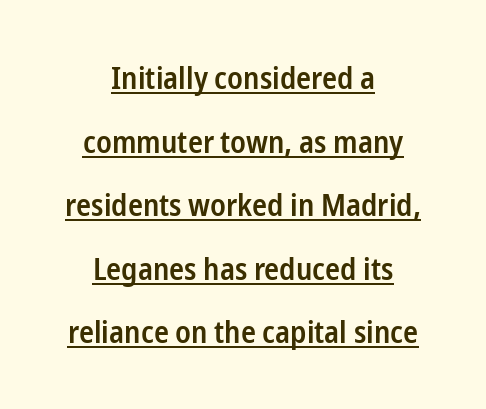
Q: Is the text bold? A: Semi-bold.
Q: Is the text italic (slanted)? A: No, it is upright.
Q: Is the typeface a serif or a sans-serif typeface? A: Sans-serif.
Q: Is the text underlined? A: Yes.
Q: How is the paragraph aligned? A: Centered.
Q: Is the spacing between letters normal or unusually wide? A: Normal.
Q: Is the spacing between lines tight, normal or loose? A: Loose.
Q: Width (condensed, normal, or wide)? A: Condensed.
Q: Stroke contrast? A: Low.
Q: x-height? A: Medium.
Q: Monospaced? A: No.
